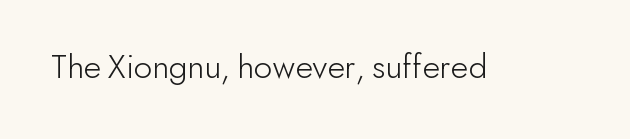
Honestly, there is no underline to notice here at all. Look at the bottom of the vertical strokes: they stop flat, with no serifs. The type is set solid horizontally, with unmodified tracking. Character widths vary here, with narrow letters taking less room than wide ones. Is this a heavy cut? Hardly; it is regular or lighter.
